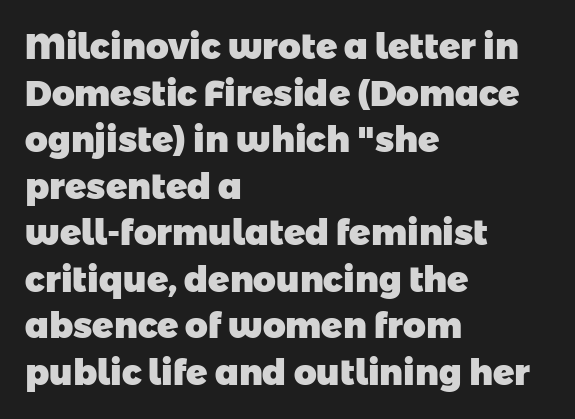
{"serif": "no", "bold": "yes", "weight": "heavy", "width": "normal", "stroke_contrast": "low", "x_height": "medium", "monospaced": "no", "underline": "no", "align": "left", "line_spacing": "normal", "line_spacing_ratio": 1.33, "letter_spacing": "normal", "letter_spacing_em": 0.0, "glyph_px": 35}
